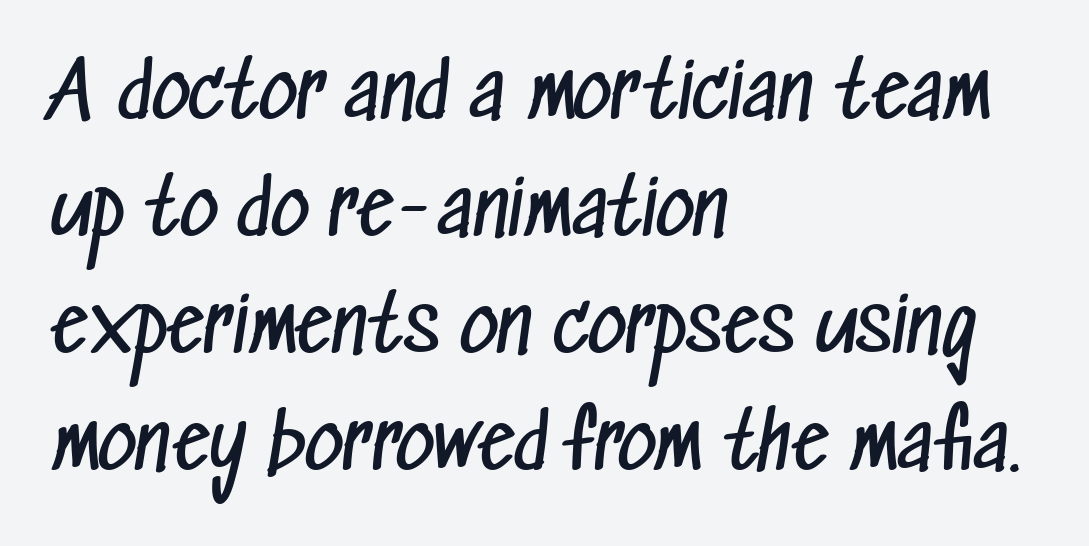
The image shows 75 px regular-weight, condensed sans-serif type; set left-aligned, normal line spacing (1.56x), normal letter spacing, not underlined; low stroke contrast and a medium x-height.
